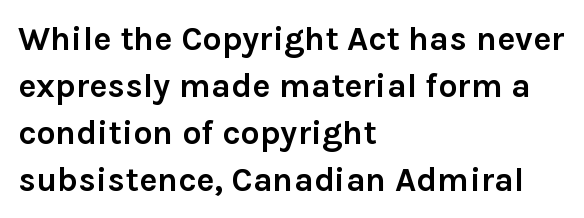
The image shows 34 px semibold sans-serif type, upright; set left-aligned, normal line spacing (1.38x), normal letter spacing, not underlined; low stroke contrast and a medium x-height.
